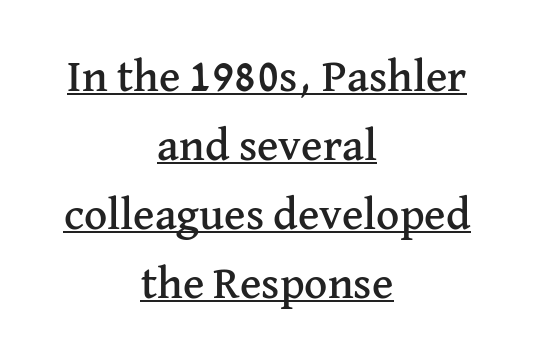
{"serif": "yes", "italic": "no", "width": "normal", "stroke_contrast": "medium", "x_height": "medium", "monospaced": "no", "underline": "yes", "align": "center", "line_spacing": "normal", "line_spacing_ratio": 1.53, "letter_spacing": "normal", "letter_spacing_em": 0.0, "glyph_px": 45}
